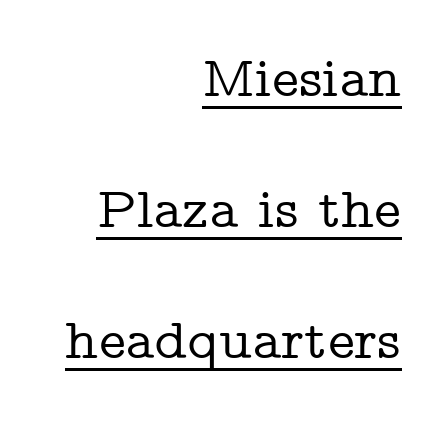
{"serif": "yes", "italic": "no", "width": "wide", "stroke_contrast": "low", "x_height": "medium", "monospaced": "no", "underline": "yes", "align": "right", "line_spacing": "loose", "line_spacing_ratio": 2.3, "letter_spacing": "normal", "letter_spacing_em": 0.0, "glyph_px": 57}
